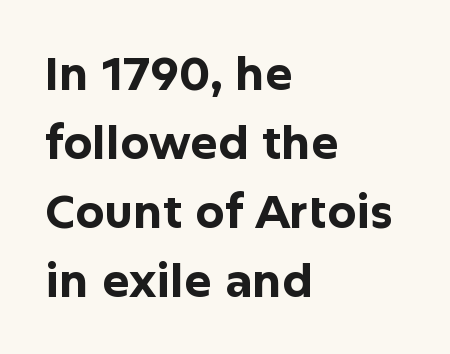
{"serif": "no", "italic": "no", "bold": "yes", "weight": "bold", "width": "normal", "stroke_contrast": "low", "x_height": "medium", "monospaced": "no", "underline": "no", "align": "left", "line_spacing": "normal", "line_spacing_ratio": 1.5, "letter_spacing": "normal", "letter_spacing_em": 0.0, "glyph_px": 46}
